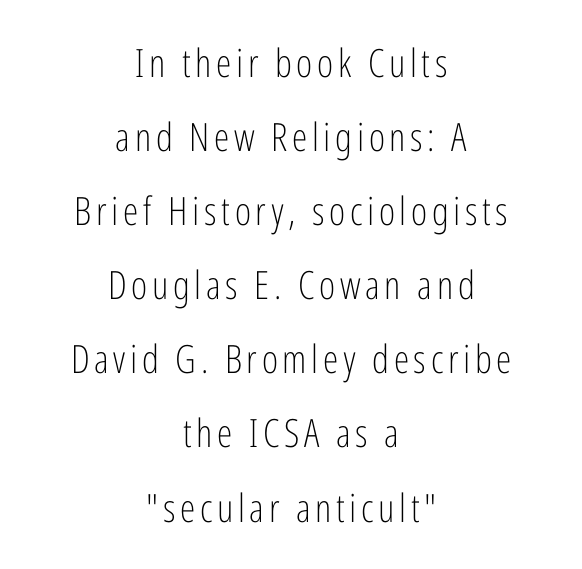
{"serif": "no", "italic": "no", "bold": "no", "weight": "light", "width": "condensed", "stroke_contrast": "low", "x_height": "medium", "monospaced": "no", "underline": "no", "align": "center", "line_spacing": "loose", "line_spacing_ratio": 1.9, "glyph_px": 39}
